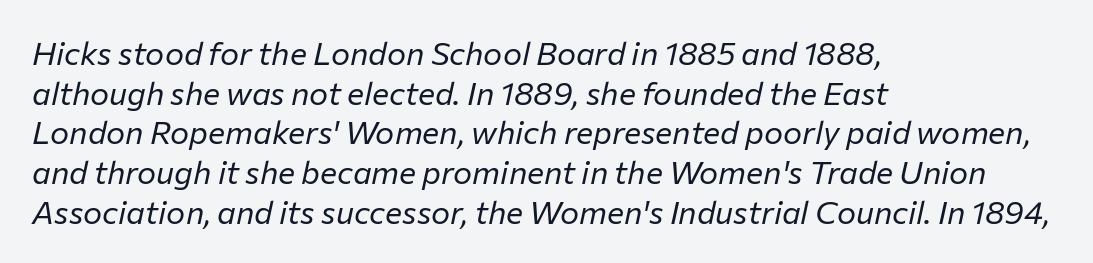
You could call the tracking neutral — neither tight nor loose. Looks like regular typesetting: each glyph gets only the width it needs. This is oblique type, the kind used for emphasis or titles. A clean baseline with only descenders dipping below it.
